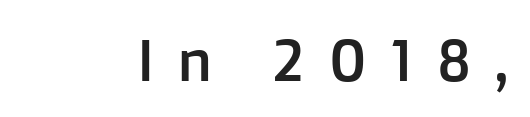
Words float on clear page, feet unadorned. Upright lettering throughout. I'd call this a sans setting — the letters go barefoot. Tracking value appears strongly positive — letters spread wide. This sample has the flowing, uneven cadence of proportional lettering.
